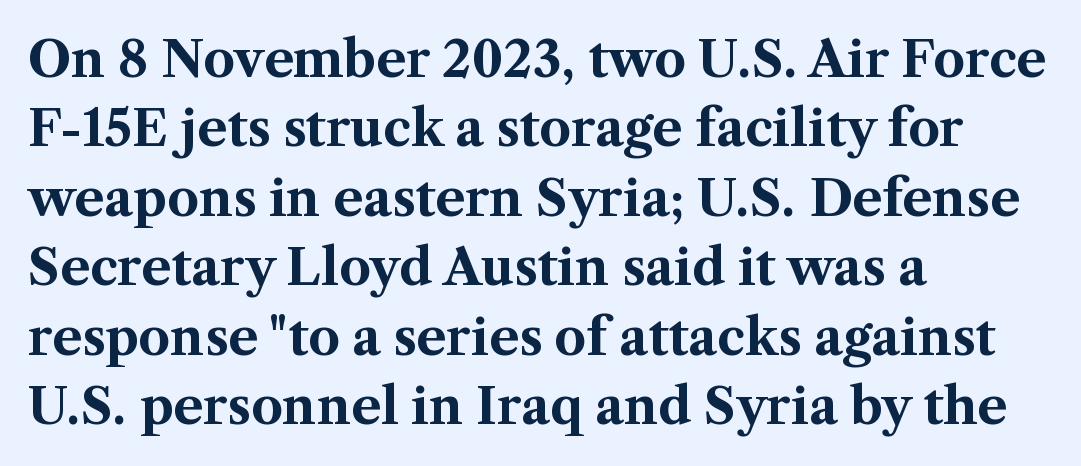
Q: Is the text bold? A: Yes.
Q: Is the text italic (slanted)? A: No, it is upright.
Q: Is the typeface a serif or a sans-serif typeface? A: Serif.
Q: Is the text underlined? A: No.
Q: How is the paragraph aligned? A: Left-aligned.
Q: Is the spacing between letters normal or unusually wide? A: Normal.
Q: Is the spacing between lines tight, normal or loose? A: Normal.
Q: Width (condensed, normal, or wide)? A: Normal.
Q: Stroke contrast? A: Medium.
Q: x-height? A: Medium.
Q: Monospaced? A: No.
